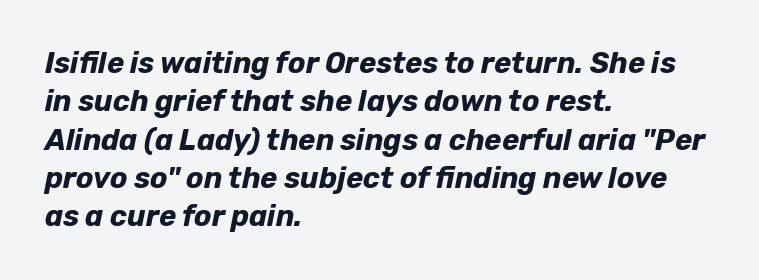
The image shows 29 px bold type, italic (leaning right); set left-aligned, normal line spacing (1.32x), normal letter spacing, not underlined; low stroke contrast and a medium x-height.
